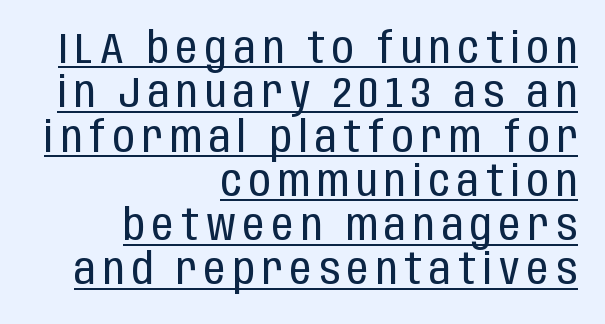
{"serif": "no", "italic": "no", "bold": "no", "weight": "regular", "width": "condensed", "stroke_contrast": "low", "x_height": "large", "monospaced": "no", "underline": "yes", "align": "right", "line_spacing": "tight", "line_spacing_ratio": 1.03, "glyph_px": 43}
